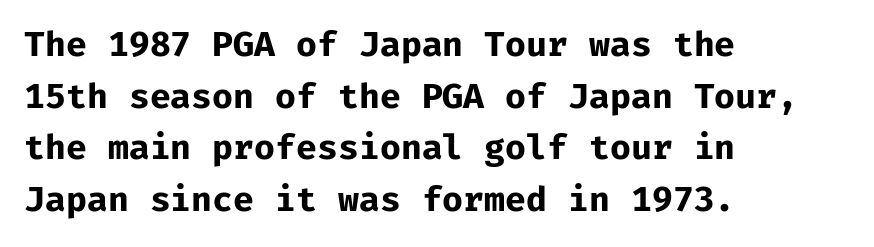
Q: Is the text bold? A: Yes.
Q: Is the text italic (slanted)? A: No, it is upright.
Q: Is the typeface a serif or a sans-serif typeface? A: Sans-serif.
Q: Is the text underlined? A: No.
Q: How is the paragraph aligned? A: Left-aligned.
Q: Is the spacing between letters normal or unusually wide? A: Normal.
Q: Is the spacing between lines tight, normal or loose? A: Normal.
Q: Width (condensed, normal, or wide)? A: Normal.
Q: Stroke contrast? A: Low.
Q: x-height? A: Medium.
Q: Monospaced? A: Yes.
